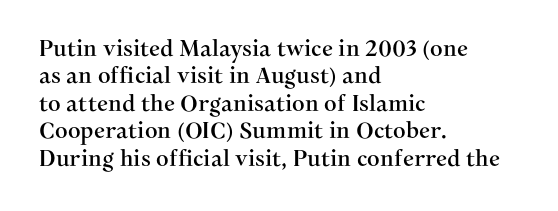
The image shows 22 px text type, upright; set left-aligned, normal line spacing (1.25x), normal letter spacing, not underlined.
